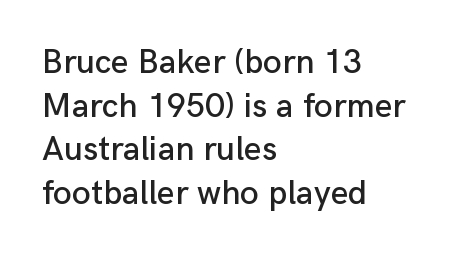
Q: Is the text italic (slanted)? A: No, it is upright.
Q: Is the typeface a serif or a sans-serif typeface? A: Sans-serif.
Q: Is the text underlined? A: No.
Q: How is the paragraph aligned? A: Left-aligned.
Q: Is the spacing between letters normal or unusually wide? A: Normal.
Q: Is the spacing between lines tight, normal or loose? A: Normal.
Q: Width (condensed, normal, or wide)? A: Normal.
Q: Stroke contrast? A: Low.
Q: x-height? A: Medium.
Q: Monospaced? A: No.
